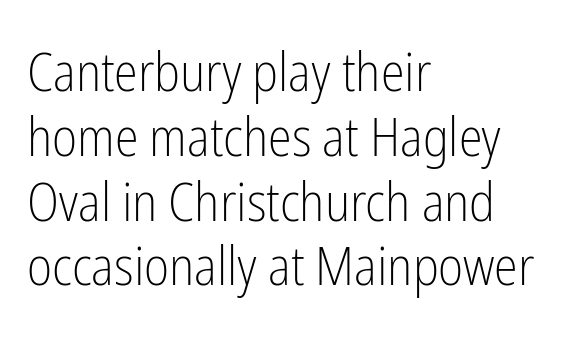
This sample uses plain, unmodified letter spacing. The typography opts for an upright posture over an oblique one. The paragraph shown leans on its left margin. The passage shown is not underscored anywhere. Spacing verdict: proportional, widths tailored to each character.
